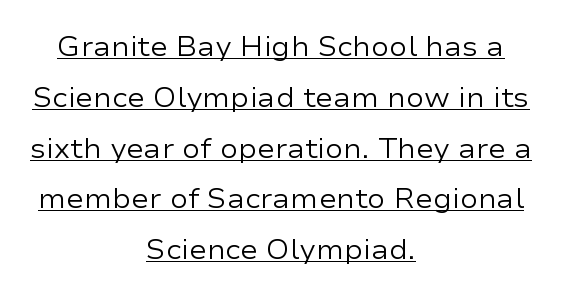
Q: Is the text bold? A: No.
Q: Is the text italic (slanted)? A: No, it is upright.
Q: Is the text underlined? A: Yes.
Q: How is the paragraph aligned? A: Centered.
Q: Is the spacing between letters normal or unusually wide? A: Normal.
